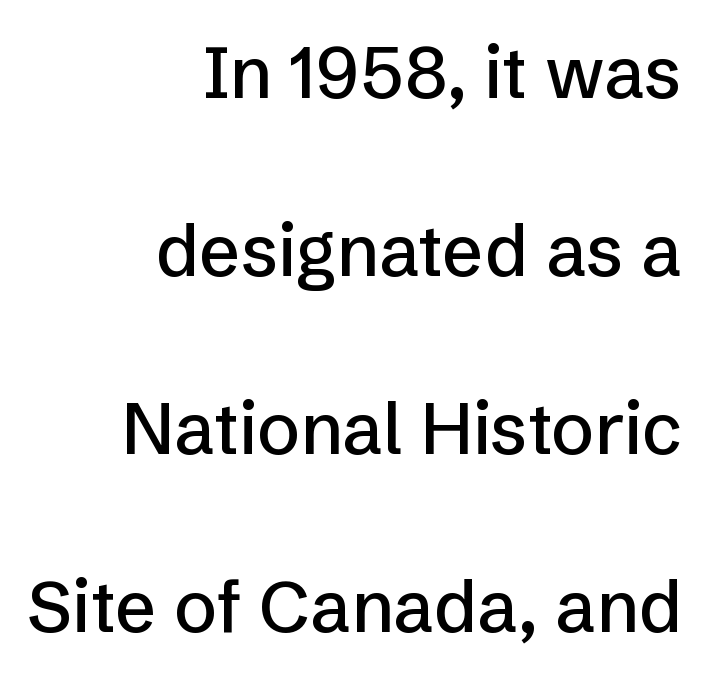
{"serif": "no", "italic": "no", "width": "normal", "stroke_contrast": "low", "x_height": "medium", "monospaced": "no", "underline": "no", "align": "right", "line_spacing": "loose", "line_spacing_ratio": 2.47, "letter_spacing": "normal", "letter_spacing_em": 0.0, "glyph_px": 72}
